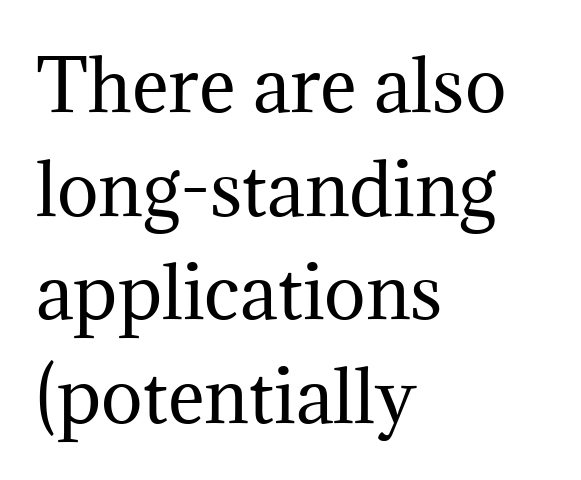
The image shows 70 px regular-weight serif type, upright; set left-aligned, normal line spacing (1.48x), normal letter spacing, not underlined; medium stroke contrast and a medium x-height.
